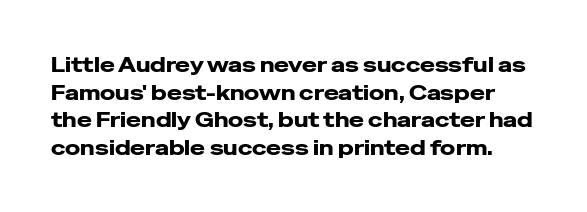
Q: Is the text bold? A: Yes.
Q: Is the text italic (slanted)? A: No, it is upright.
Q: Is the text underlined? A: No.
Q: Is the spacing between letters normal or unusually wide? A: Normal.
Q: Is the spacing between lines tight, normal or loose? A: Normal.
